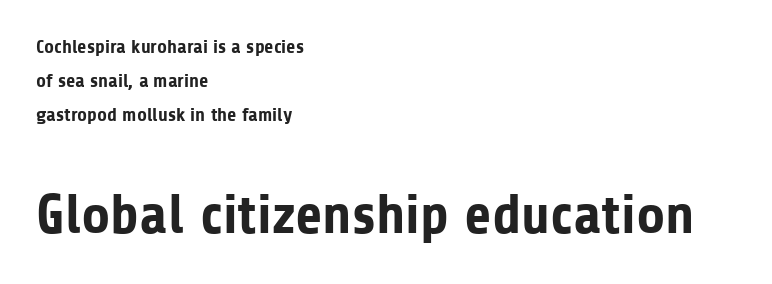
{"serif": "no", "italic": "no", "bold": "yes", "weight": "bold", "width": "normal", "stroke_contrast": "low", "x_height": "medium", "monospaced": "no", "underline": "no", "align": "left", "line_spacing_ratio": 1.8, "letter_spacing": "normal", "letter_spacing_em": 0.0, "larger_block": "second", "size_ratio": 2.95, "glyph_px": 56}
